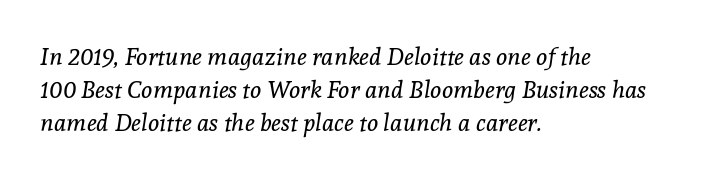
The image shows 24 px text type, italic (leaning right); set left-aligned, normal line spacing (1.38x), normal letter spacing, not underlined.
